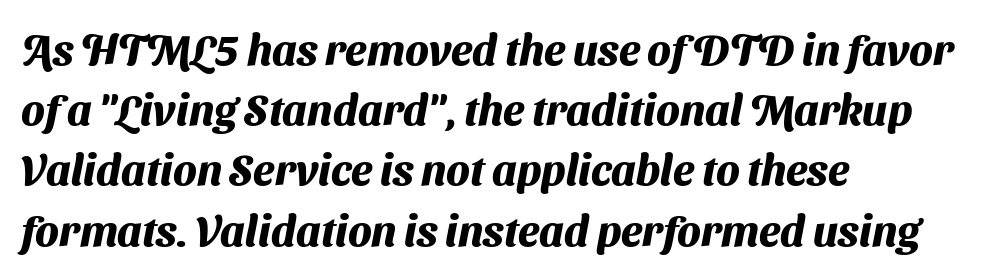
In terms of weight, the rendering is a true, heavy bold. The lines in this sample share a left origin and differ only in where they stop. Think of a printed novel: that variable character pitch is what you see here. Rule under the text: the space is simply empty. These lines sit exactly where default settings would place them.
